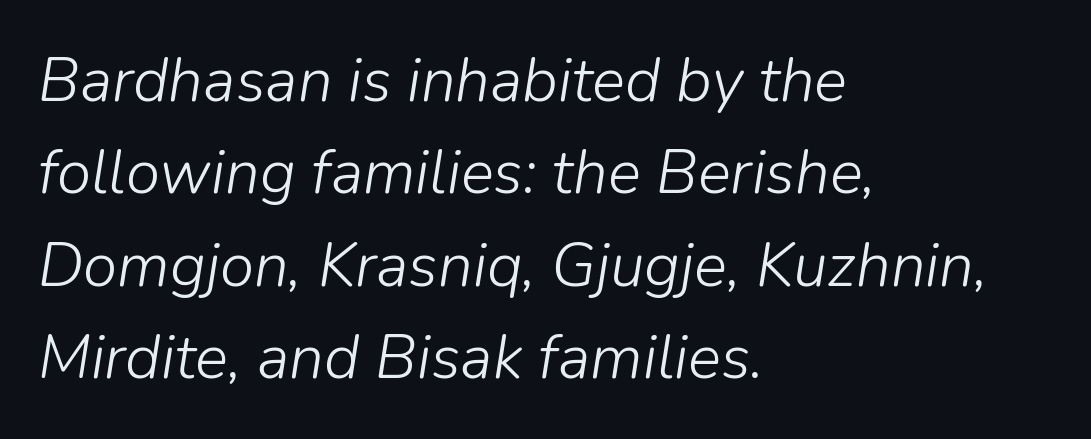
Look at the tracking — it's just the regular setting, nothing added. In terms of leading, this rendering sits right in the middle. The letters look calm and open, with moderate or lighter stems. Words float on clear page, feet unadorned. Do the characters align in a grid? No, the font is proportional. Is the type slanted? Yes — the strokes lean at a clear angle.
